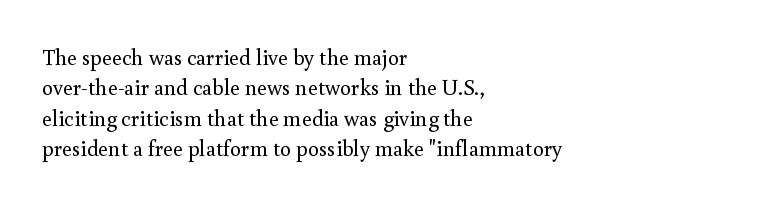
A quiet, ordinary-to-light weight characterises the typeface. The text block is weighted toward the left margin, trailing off unevenly rightward. This rendering leaves character spacing at its baseline value. Characters remain perfectly vertical along every line. The strip under each line holds only bare page.
